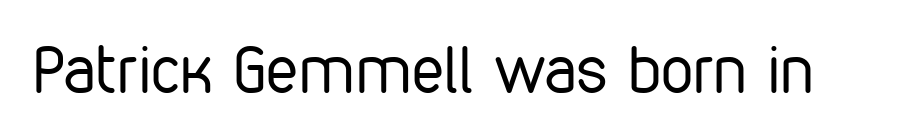
Q: Is the text bold? A: No.
Q: Is the text italic (slanted)? A: No, it is upright.
Q: Is the typeface a serif or a sans-serif typeface? A: Sans-serif.
Q: Is the text underlined? A: No.
Q: Is the spacing between letters normal or unusually wide? A: Normal.
Q: Width (condensed, normal, or wide)? A: Condensed.
Q: Stroke contrast? A: Low.
Q: x-height? A: Medium.
Q: Monospaced? A: No.
